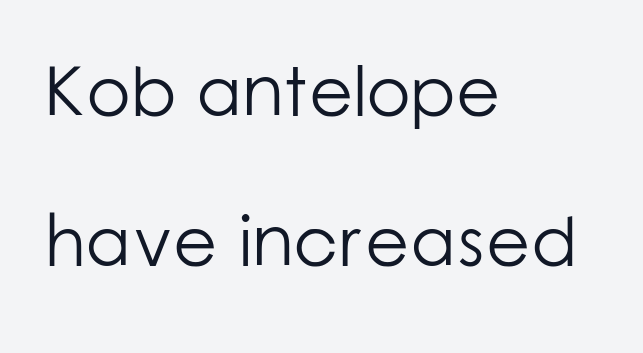
The image shows 72 px light sans-serif type, upright; set left-aligned, loose line spacing (2.09x), normal letter spacing, not underlined; low stroke contrast and a medium x-height.
